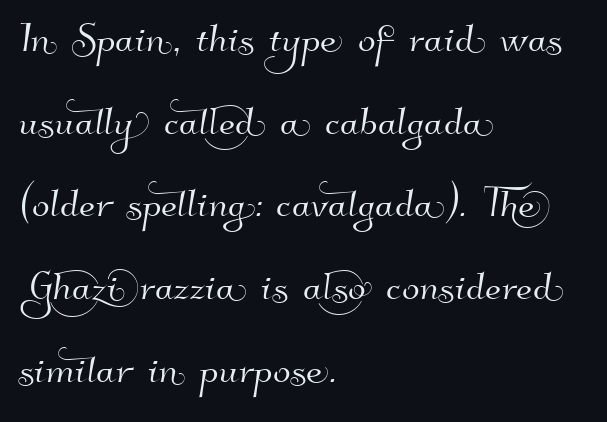
{"serif": "no", "width": "normal", "stroke_contrast": "high", "x_height": "small", "monospaced": "no", "underline": "no", "align": "left", "line_spacing": "normal", "line_spacing_ratio": 1.59, "letter_spacing": "normal", "letter_spacing_em": 0.0, "glyph_px": 52}
